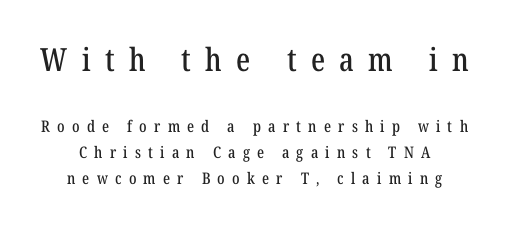
The image shows 32 px condensed serif type, upright; set normal line spacing (1.63x), unusually wide letter spacing (+0.45 em), not underlined; the first (top) block is 2.0x larger; low stroke contrast and a medium x-height.
